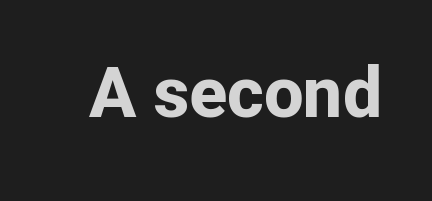
{"serif": "no", "italic": "no", "bold": "yes", "weight": "bold", "width": "normal", "stroke_contrast": "low", "x_height": "medium", "monospaced": "no", "underline": "no", "letter_spacing": "normal", "letter_spacing_em": 0.0, "glyph_px": 70}
